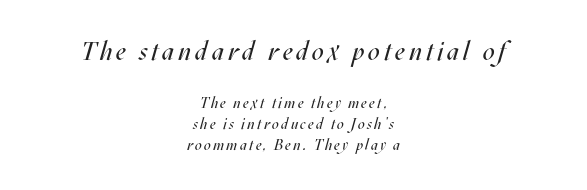
{"italic": "yes", "lean": "right", "slant_degrees": 17, "bold": "no", "underline": "no", "align": "center", "line_spacing": "normal", "line_spacing_ratio": 1.42, "larger_block": "first", "size_ratio": 1.73, "glyph_px": 26}
